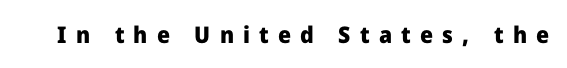
Q: Is the text bold? A: Yes.
Q: Is the text italic (slanted)? A: No, it is upright.
Q: Is the text underlined? A: No.
Q: Is the spacing between letters normal or unusually wide? A: Unusually wide.
